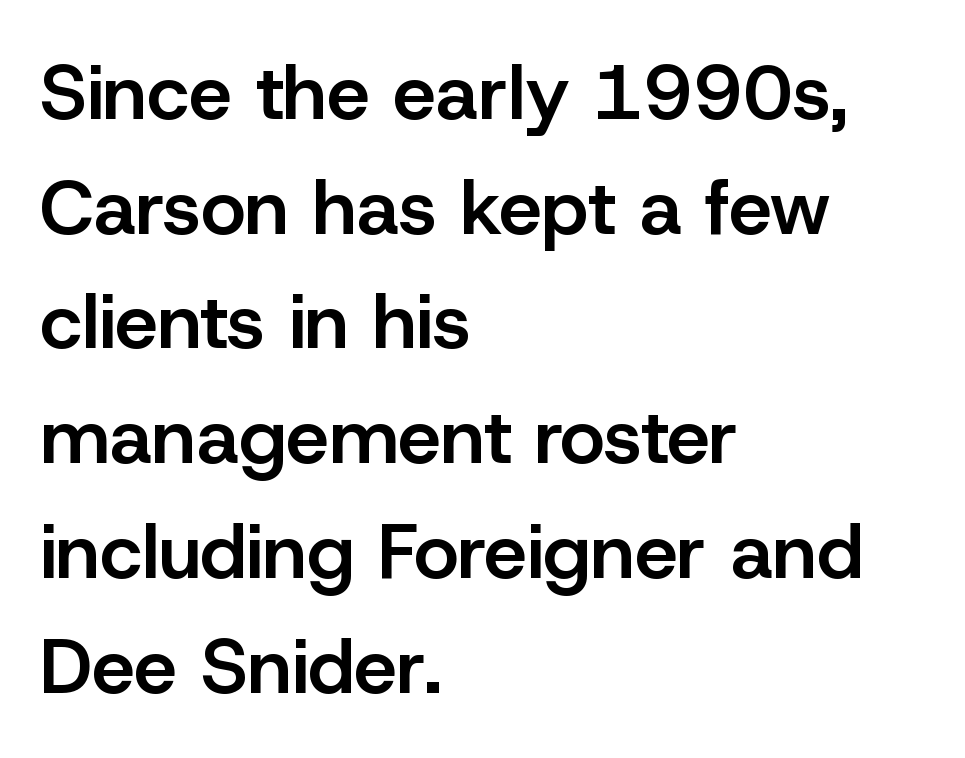
The image shows 77 px semibold sans-serif type, upright; set left-aligned, normal line spacing (1.49x), normal letter spacing, not underlined; low stroke contrast and a medium x-height.
